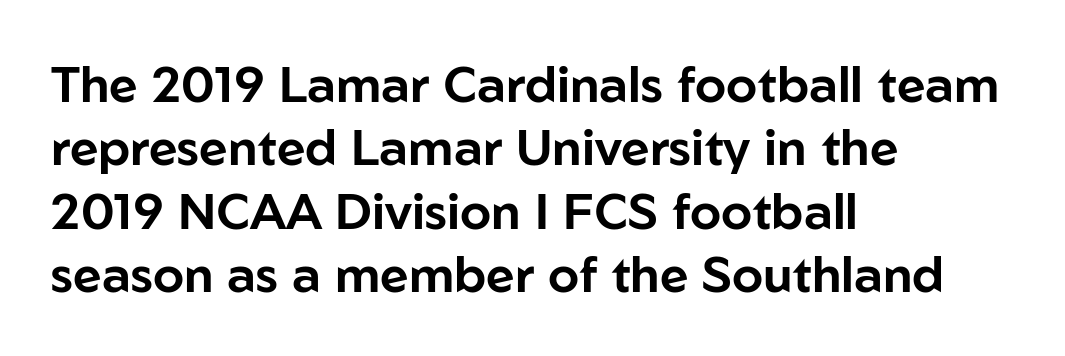
You can tell from the bare stems that sans-serif type was used. Tracking value appears to be zero — textbook default spacing. Think of a printed novel: that variable character pitch is what you see here. Just letters on the line, the space beneath them empty.
